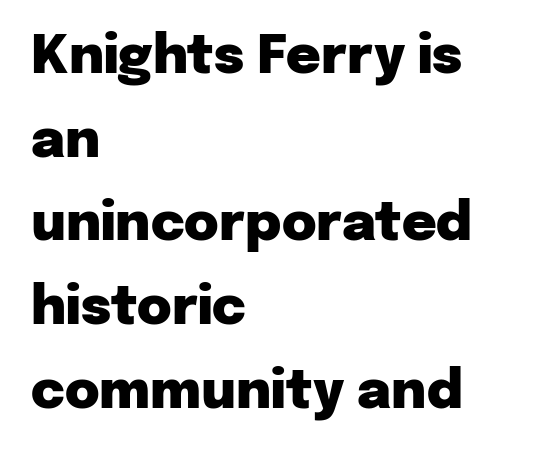
A typesetter would mark this as roman, not italic. Caption: multi-line text, flush left, ragged right. Quick note: underline off. This sample keeps an unexceptional amount of space between lines. The letters advance in unequal steps, a hallmark of proportional type.
